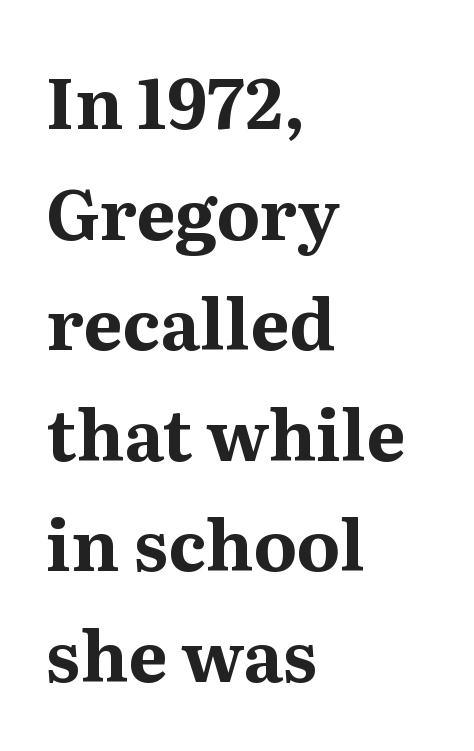
{"serif": "yes", "italic": "no", "bold": "yes", "weight": "bold", "width": "normal", "stroke_contrast": "medium", "x_height": "medium", "monospaced": "no", "underline": "no", "align": "left", "line_spacing": "normal", "line_spacing_ratio": 1.58, "letter_spacing": "normal", "letter_spacing_em": 0.0, "glyph_px": 70}
